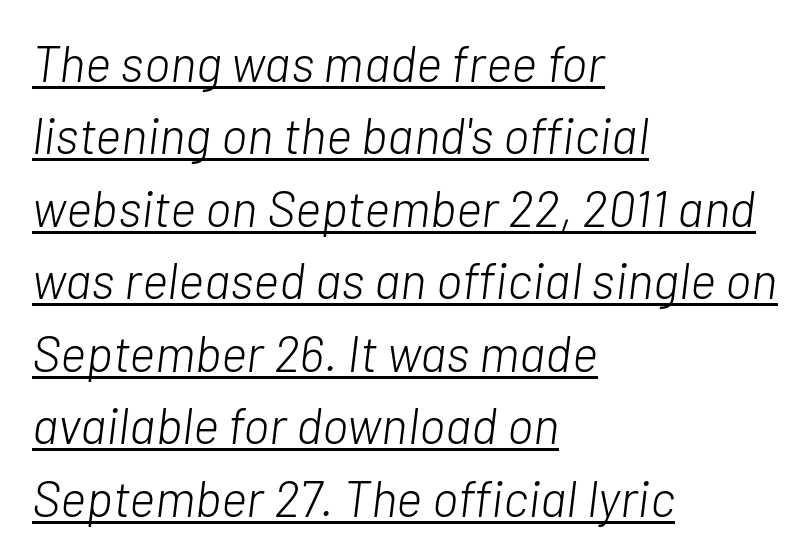
Q: Is the text bold? A: No.
Q: Is the text italic (slanted)? A: Yes, it leans right by about 7 degrees.
Q: Is the text underlined? A: Yes.
Q: How is the paragraph aligned? A: Left-aligned.
Q: Is the spacing between letters normal or unusually wide? A: Normal.
Q: Is the spacing between lines tight, normal or loose? A: Normal.
Q: Width (condensed, normal, or wide)? A: Normal.
Q: Stroke contrast? A: Low.
Q: x-height? A: Medium.
Q: Monospaced? A: No.
